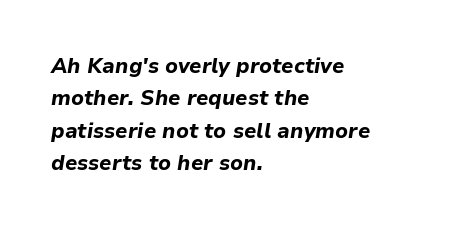
The image shows 21 px bold type, italic (leaning right); set left-aligned, normal line spacing (1.54x), normal letter spacing, not underlined.
